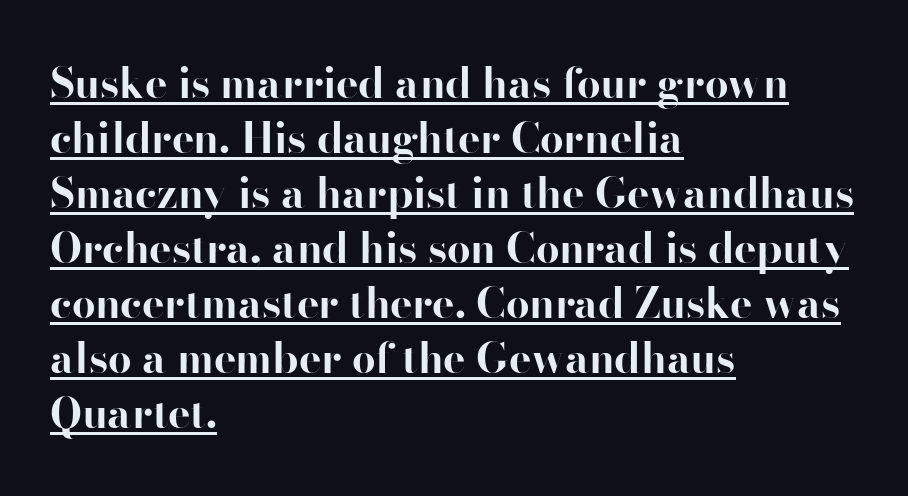
The passage shown has conventional tracking throughout. Summary of vertical rhythm: regular, with standard interline spacing. Every row of glyphs begins at an identical x-position on the left. Font category for this specimen: sans-serif. Each line of the rendering has a horizontal stroke beneath the glyphs.
